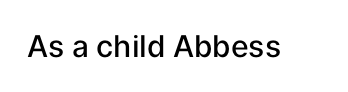
Q: Is the text bold? A: Semi-bold.
Q: Is the text italic (slanted)? A: No, it is upright.
Q: Is the typeface a serif or a sans-serif typeface? A: Sans-serif.
Q: Is the text underlined? A: No.
Q: Is the spacing between letters normal or unusually wide? A: Normal.
Q: Width (condensed, normal, or wide)? A: Normal.
Q: Stroke contrast? A: Low.
Q: x-height? A: Medium.
Q: Monospaced? A: No.
